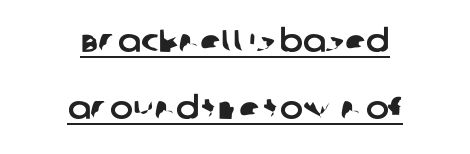
Q: Is the typeface a serif or a sans-serif typeface? A: Sans-serif.
Q: Is the text underlined? A: Yes.
Q: How is the paragraph aligned? A: Centered.
Q: Is the spacing between letters normal or unusually wide? A: Normal.
Q: Is the spacing between lines tight, normal or loose? A: Loose.
Q: Width (condensed, normal, or wide)? A: Normal.
Q: Stroke contrast? A: Low.
Q: x-height? A: Large.
Q: Monospaced? A: No.
